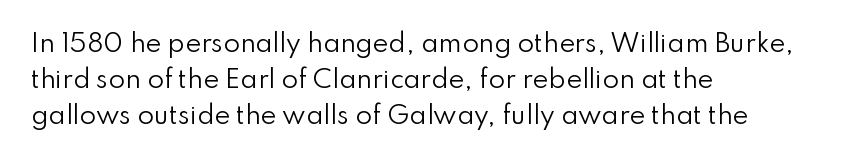
The image shows 24 px text type, upright; set left-aligned, normal line spacing (1.51x), normal letter spacing, not underlined.
